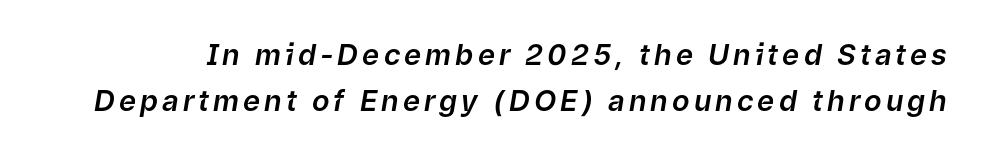
{"italic": "yes", "lean": "right", "slant_degrees": 9, "width": "normal", "stroke_contrast": "low", "x_height": "medium", "monospaced": "no", "underline": "no", "line_spacing": "normal", "line_spacing_ratio": 1.59, "glyph_px": 29}
